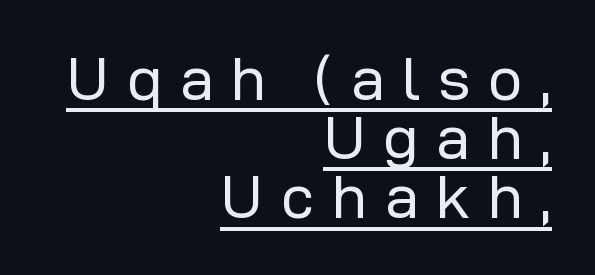
Q: Is the text bold? A: No.
Q: Is the text italic (slanted)? A: No, it is upright.
Q: Is the typeface a serif or a sans-serif typeface? A: Sans-serif.
Q: Is the text underlined? A: Yes.
Q: How is the paragraph aligned? A: Right-aligned.
Q: Is the spacing between letters normal or unusually wide? A: Unusually wide.
Q: Is the spacing between lines tight, normal or loose? A: Tight.
Q: Width (condensed, normal, or wide)? A: Normal.
Q: Stroke contrast? A: Low.
Q: x-height? A: Medium.
Q: Monospaced? A: No.
